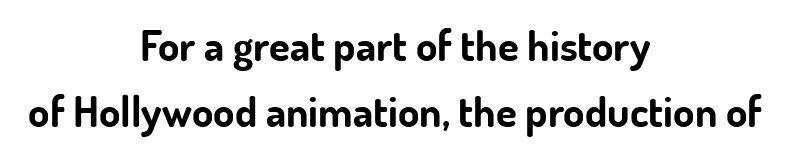
Q: Is the text bold? A: Yes.
Q: Is the text italic (slanted)? A: No, it is upright.
Q: Is the typeface a serif or a sans-serif typeface? A: Sans-serif.
Q: Is the text underlined? A: No.
Q: How is the paragraph aligned? A: Centered.
Q: Is the spacing between letters normal or unusually wide? A: Normal.
Q: Is the spacing between lines tight, normal or loose? A: Normal.
Q: Width (condensed, normal, or wide)? A: Normal.
Q: Stroke contrast? A: Low.
Q: x-height? A: Small.
Q: Monospaced? A: No.
